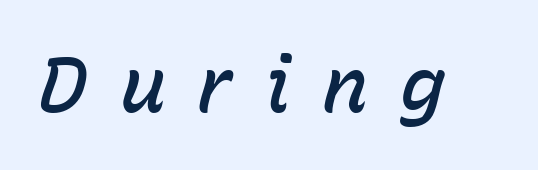
The image shows 77 px semibold type, italic (leaning right); set unusually wide letter spacing (+0.41 em), not underlined; low stroke contrast and a medium x-height.
